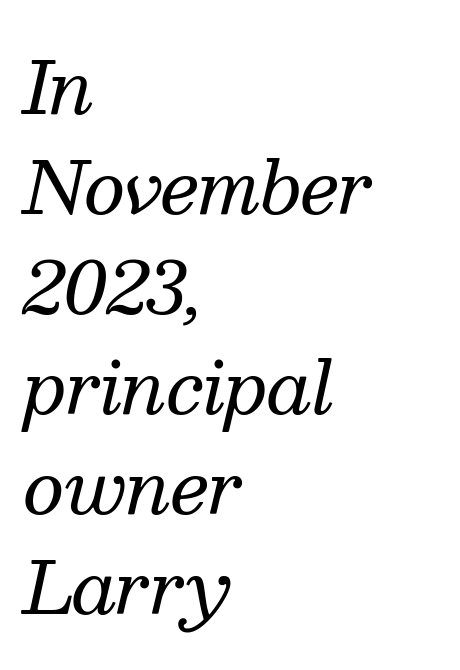
{"serif": "yes", "italic": "yes", "lean": "right", "slant_degrees": 13, "bold": "no", "weight": "regular", "width": "normal", "stroke_contrast": "medium", "x_height": "medium", "monospaced": "no", "underline": "no", "align": "left", "line_spacing": "normal", "line_spacing_ratio": 1.39, "letter_spacing": "normal", "letter_spacing_em": 0.0, "glyph_px": 72}
